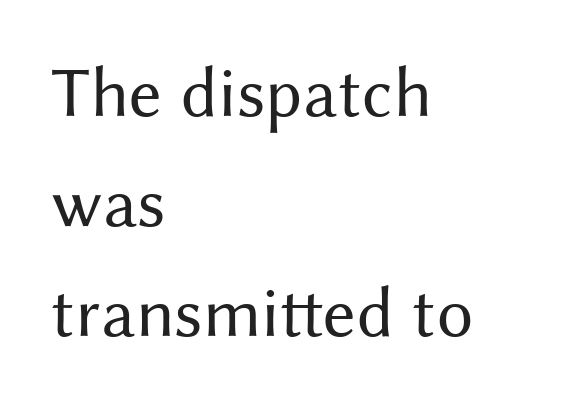
Do the characters align in a grid? No, the font is proportional. The space between consecutive lines is moderate. Is the stroke heavy? The answer is a plain regular-or-lighter. Any mark beneath the type? The region is blank. Nobody touched the tracking dial on this one. Does the lettering tilt? It doesn't — this is upright.
